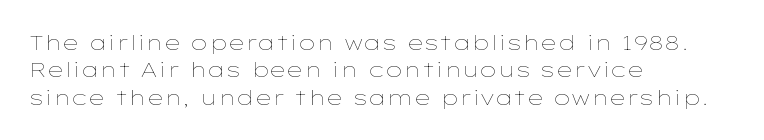
The image shows 21 px text type, upright; set left-aligned, normal line spacing (1.3x), normal letter spacing, not underlined.
